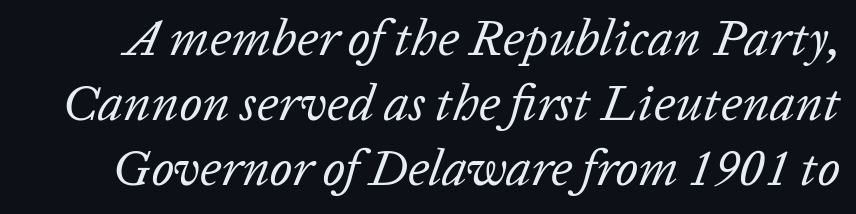
{"italic": "yes", "lean": "right", "slant_degrees": 20, "bold": "no", "weight": "regular", "width": "normal", "stroke_contrast": "low", "x_height": "medium", "monospaced": "no", "underline": "no", "line_spacing": "normal", "line_spacing_ratio": 1.27, "letter_spacing": "normal", "letter_spacing_em": 0.0, "glyph_px": 51}
